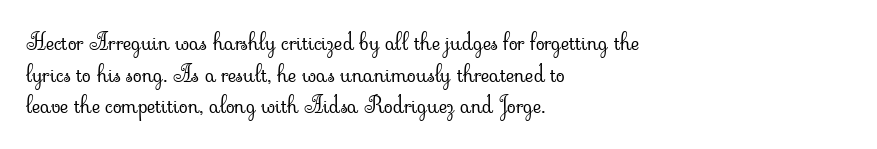
{"italic": "no", "bold": "no", "underline": "no", "align": "left", "line_spacing": "normal", "line_spacing_ratio": 1.37, "letter_spacing": "normal", "letter_spacing_em": 0.0, "glyph_px": 23}
